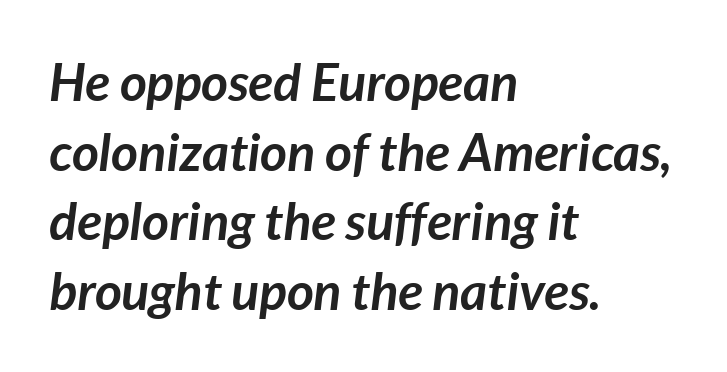
A classic flush-left, rag-right setting is used for this passage. This sample uses plain, unmodified letter spacing. These lines carry a lot of weight — the face is fully bold. Any mark beneath the type? The region is blank.
